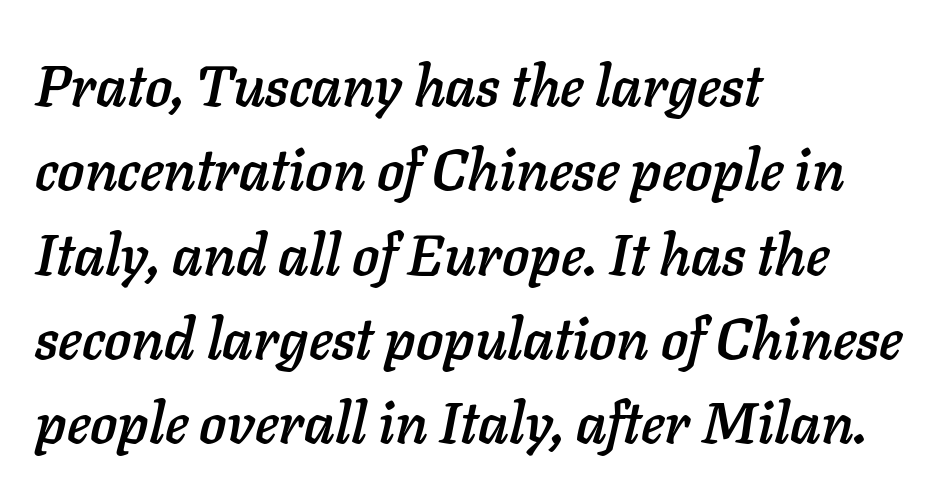
Q: Is the text italic (slanted)? A: Yes, it leans right by about 11 degrees.
Q: Is the text underlined? A: No.
Q: How is the paragraph aligned? A: Left-aligned.
Q: Is the spacing between letters normal or unusually wide? A: Normal.
Q: Is the spacing between lines tight, normal or loose? A: Normal.
Q: Width (condensed, normal, or wide)? A: Normal.
Q: Stroke contrast? A: Low.
Q: x-height? A: Medium.
Q: Monospaced? A: No.
